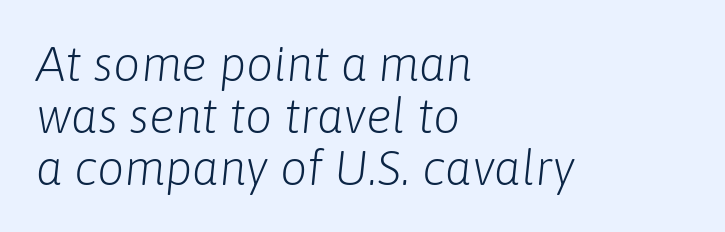
Q: Is the text bold? A: No.
Q: Is the text italic (slanted)? A: Yes, it leans right by about 6 degrees.
Q: Is the text underlined? A: No.
Q: How is the paragraph aligned? A: Left-aligned.
Q: Is the spacing between letters normal or unusually wide? A: Normal.
Q: Is the spacing between lines tight, normal or loose? A: Tight.
Q: Width (condensed, normal, or wide)? A: Normal.
Q: Stroke contrast? A: Low.
Q: x-height? A: Medium.
Q: Monospaced? A: No.
